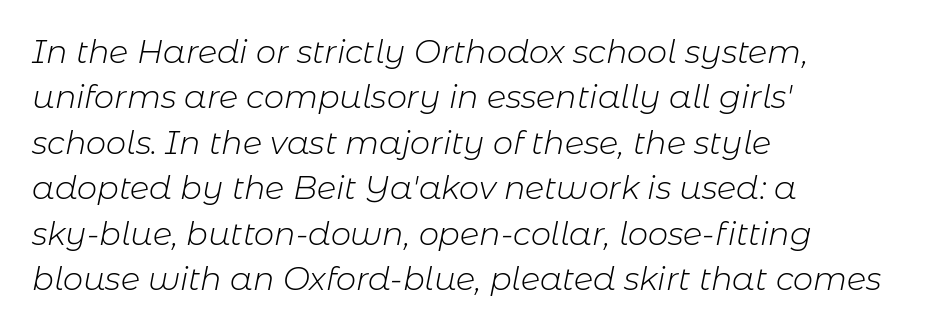
Check under the words: just untouched page. Evenly set lines give the paragraph a standard silhouette. Characters are canted at an angle relative to the baseline's perpendicular. The paragraph has a hard left edge and a soft right edge. Stems here are at most as thick as an everyday book face.
